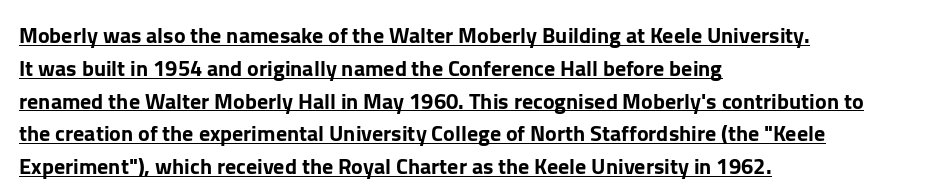
{"italic": "no", "underline": "yes", "align": "left", "line_spacing": "normal", "line_spacing_ratio": 1.49, "letter_spacing": "normal", "letter_spacing_em": 0.0, "glyph_px": 22}
